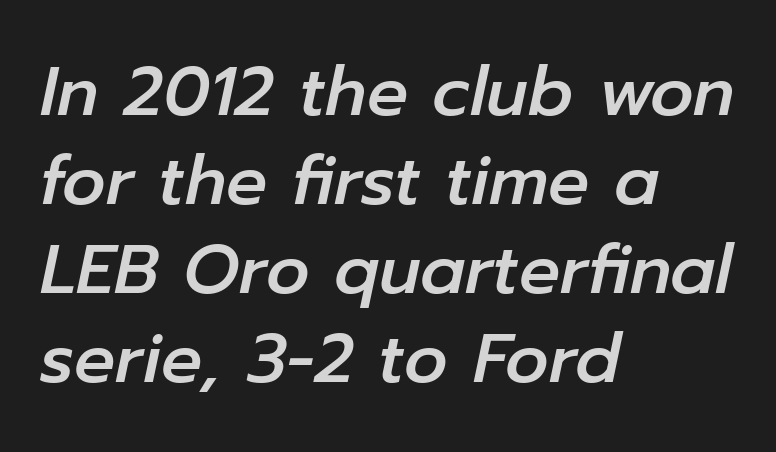
{"italic": "yes", "lean": "right", "slant_degrees": 12, "width": "normal", "stroke_contrast": "low", "x_height": "medium", "monospaced": "no", "underline": "no", "align": "left", "line_spacing": "normal", "line_spacing_ratio": 1.31, "letter_spacing": "normal", "letter_spacing_em": 0.0, "glyph_px": 68}
